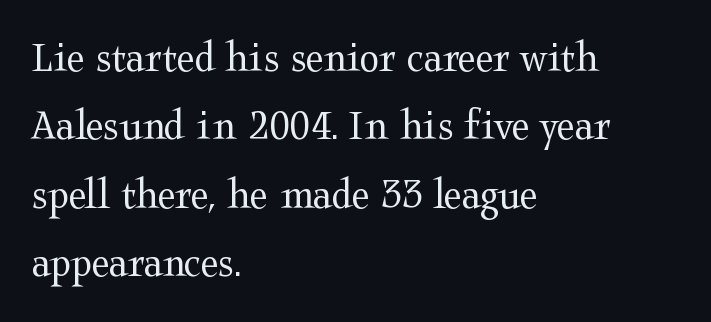
The image shows 45 px regular-weight, wide serif type, upright; set left-aligned, normal line spacing (1.52x), normal letter spacing, not underlined; medium stroke contrast and a medium x-height.
